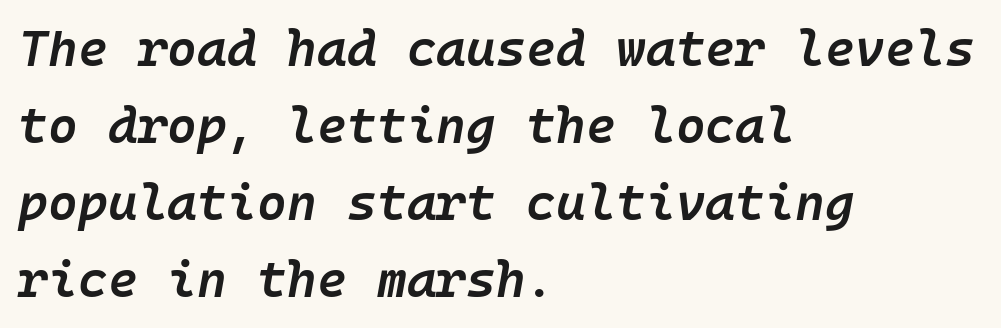
In CSS terms this would be text-align: left. This is the in-between weight designers call semibold or demi. Line spacing here is normal. Check the space under the baseline: it is left empty. Italic: yes, the glyphs are oblique.
